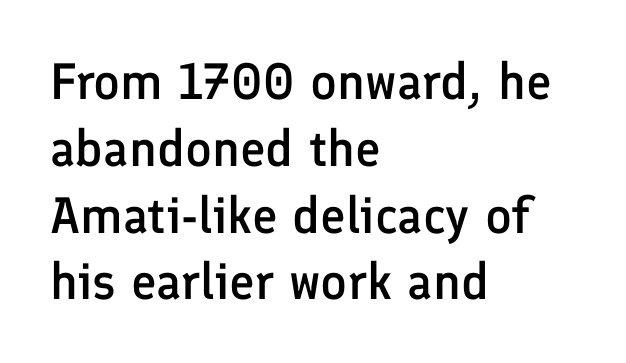
{"serif": "no", "italic": "no", "bold": "semi", "weight": "semibold", "width": "normal", "stroke_contrast": "low", "x_height": "medium", "monospaced": "no", "underline": "no", "align": "left", "line_spacing": "normal", "line_spacing_ratio": 1.31, "letter_spacing": "normal", "letter_spacing_em": 0.0, "glyph_px": 51}
